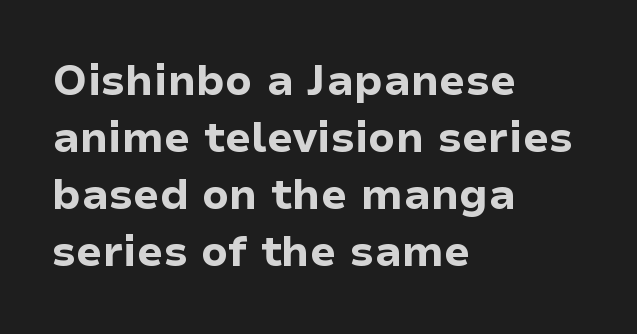
The image shows 42 px bold sans-serif type, upright; set left-aligned, normal line spacing (1.36x), normal letter spacing, not underlined; low stroke contrast and a medium x-height.
